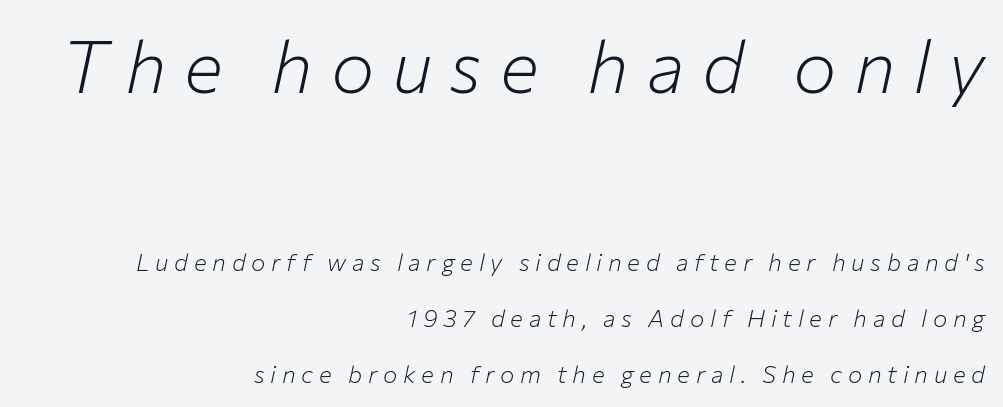
The image shows 73 px light type, italic (leaning right); set right-aligned, loose line spacing (2.33x), unusually wide letter spacing (+0.24 em), not underlined; the first (top) block is 3.04x larger; low stroke contrast and a medium x-height.
